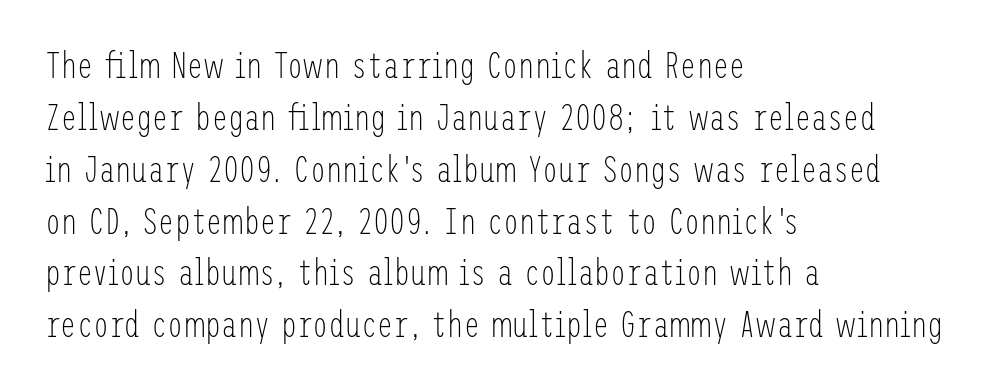
Q: Is the text bold? A: No.
Q: Is the text italic (slanted)? A: No, it is upright.
Q: Is the typeface a serif or a sans-serif typeface? A: Sans-serif.
Q: Is the text underlined? A: No.
Q: How is the paragraph aligned? A: Left-aligned.
Q: Is the spacing between letters normal or unusually wide? A: Normal.
Q: Is the spacing between lines tight, normal or loose? A: Normal.
Q: Width (condensed, normal, or wide)? A: Condensed.
Q: Stroke contrast? A: Low.
Q: x-height? A: Medium.
